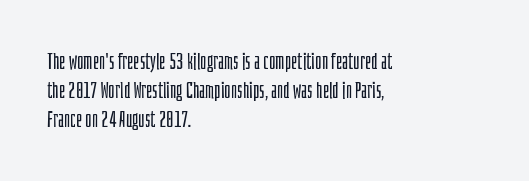
{"italic": "no", "bold": "no", "underline": "no", "align": "left", "line_spacing": "normal", "line_spacing_ratio": 1.32, "letter_spacing": "normal", "letter_spacing_em": 0.0, "glyph_px": 22}
